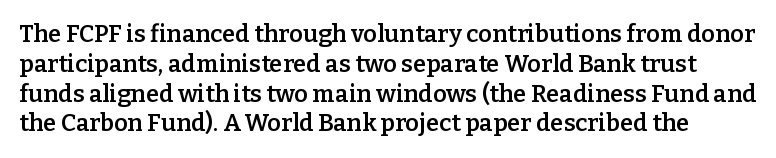
The image shows 24 px text type, upright; set line spacing 1.24x, normal letter spacing, not underlined.
